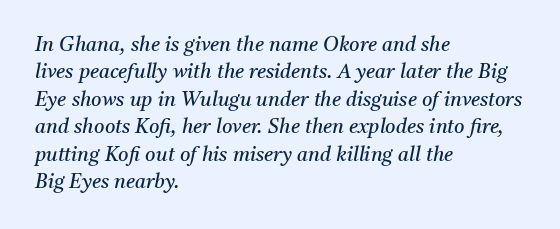
In terms of posture, this sample is oblique. The cut favours lightness, reaching ordinary text weight at its darkest. Whoever set this chose a conventional vertical rhythm. A student would call this left alignment; a typographer would say flush left, rag right. How are the letters spaced? Ordinarily, with no added tracking.
